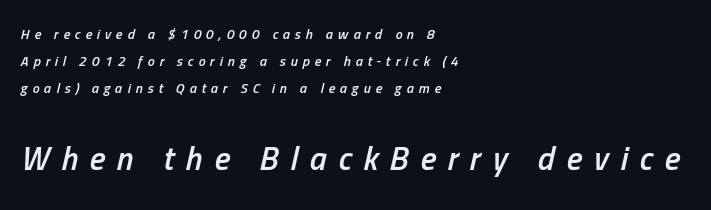
The lines are quadded left. The face used here has a pronounced slope to its letters. The passage shown begins with its smaller block and ends with its larger one. Baseline-to-baseline distance is far greater than the letter height. This rendering features lettering with no underline.
